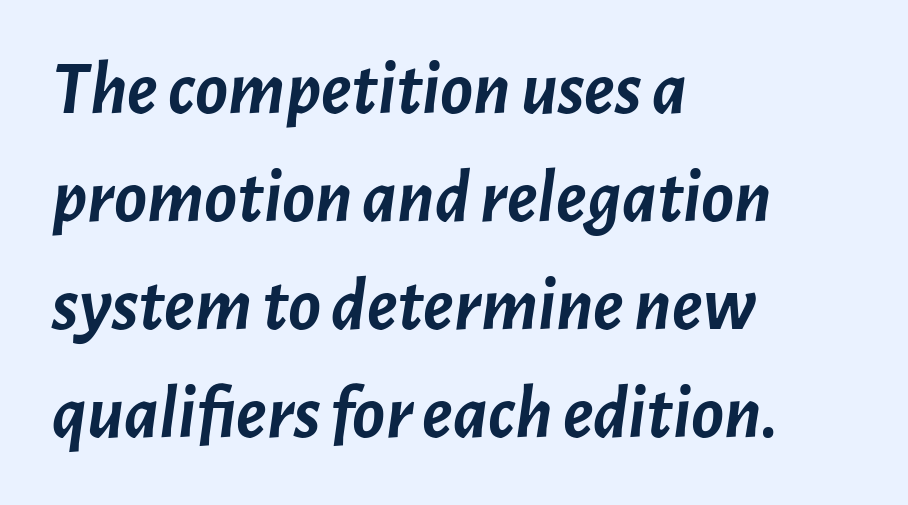
Q: Is the text bold? A: Yes.
Q: Is the text italic (slanted)? A: Yes, it leans right by about 7 degrees.
Q: Is the text underlined? A: No.
Q: How is the paragraph aligned? A: Left-aligned.
Q: Is the spacing between letters normal or unusually wide? A: Normal.
Q: Is the spacing between lines tight, normal or loose? A: Normal.
Q: Width (condensed, normal, or wide)? A: Normal.
Q: Stroke contrast? A: Low.
Q: x-height? A: Medium.
Q: Monospaced? A: No.
